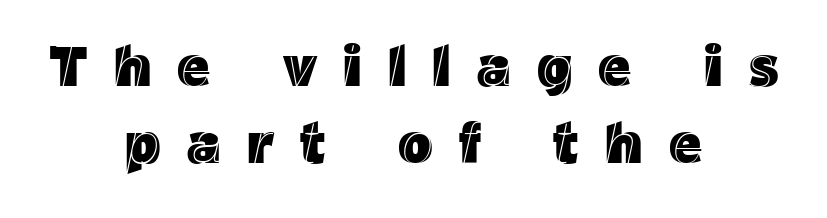
Does the lettering tilt? It doesn't — this is upright. Notice how descenders clear the ascenders below comfortably — that's standard leading. The lines are quadded center. These lines are rendered in a variable-pitch font. Students, note that the glyphs here are deliberately spaced far apart.
